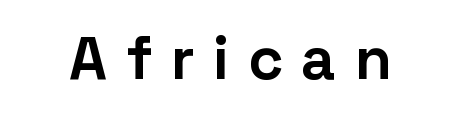
Q: Is the text bold? A: Yes.
Q: Is the text italic (slanted)? A: No, it is upright.
Q: Is the typeface a serif or a sans-serif typeface? A: Sans-serif.
Q: Is the text underlined? A: No.
Q: Is the spacing between letters normal or unusually wide? A: Unusually wide.
Q: Width (condensed, normal, or wide)? A: Normal.
Q: Stroke contrast? A: Low.
Q: x-height? A: Medium.
Q: Monospaced? A: No.
